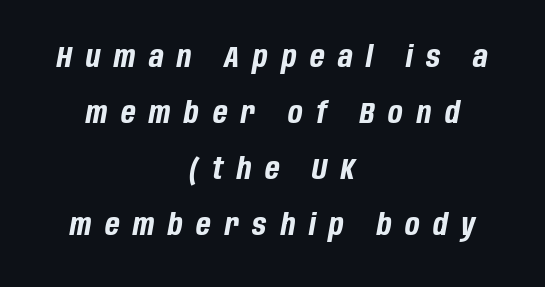
These lines have a slow, spaced-out rhythm from letter to letter. What weight is shown? A full bold with thick strokes. Visually the block forms a symmetrical silhouette, jagged on both flanks. Descenders are the only things crossing below the line. This sample has the flowing, uneven cadence of proportional lettering. Rendered with sloped, italic letterforms.
